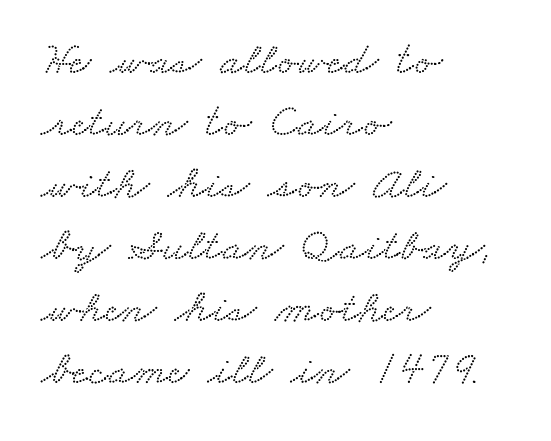
A typesetter would call this proportional, since set widths differ per character. Students, observe: this is what conventionally led text looks like. Horizontal alignment here is leftward, the default for most running prose. Little horizontal feet cap the strokes, marking this as serif type. Default kerning and tracking; the words read as compact shapes.
